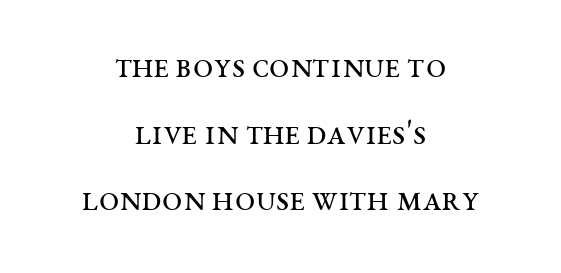
What stands out about the letter spacing? Nothing — it is the standard amount. Any mark beneath the type? The region is blank. This rendering uses center alignment, leaving both contours irregular but symmetric. These lines are rendered in a variable-pitch font.
